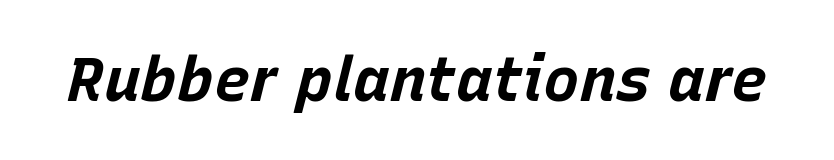
The gap between lines stays unmarked. Nobody touched the tracking dial on this one. Typesetter's note: full bold, strokes at maximum text heaviness. Emphasis-style slanted type is in use.
